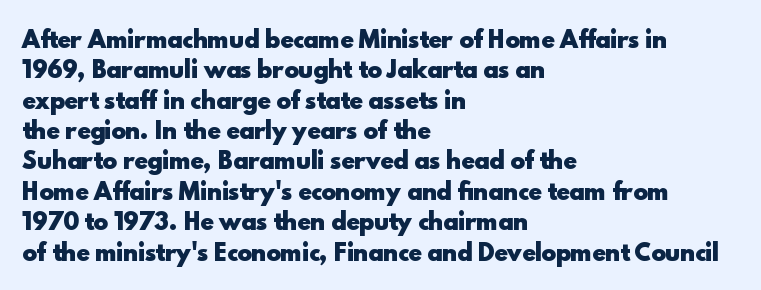
Q: Is the text bold? A: Yes.
Q: Is the text italic (slanted)? A: No, it is upright.
Q: Is the text underlined? A: No.
Q: How is the paragraph aligned? A: Left-aligned.
Q: Is the spacing between letters normal or unusually wide? A: Normal.
Q: Is the spacing between lines tight, normal or loose? A: Normal.
